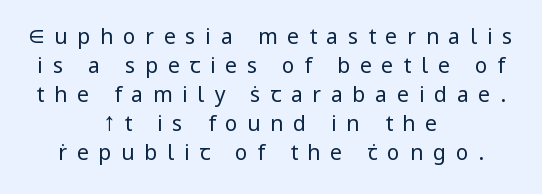
{"italic": "no", "bold": "no", "underline": "no", "align": "center", "line_spacing": "normal", "line_spacing_ratio": 1.38, "letter_spacing": "wide", "letter_spacing_em": 0.47, "glyph_px": 21}
